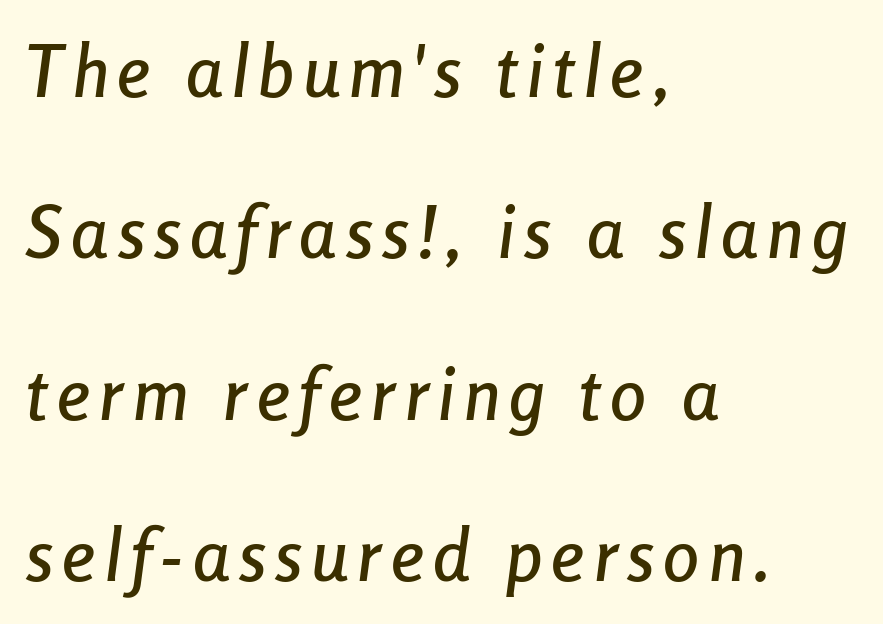
Teacher's note: observe the even left margin — that is flush-left alignment. Looks like regular typesetting: each glyph gets only the width it needs. Descenders are the only things crossing below the line. Interline gaps are noticeably wide in this sample. A typesetter would mark this as italic.
